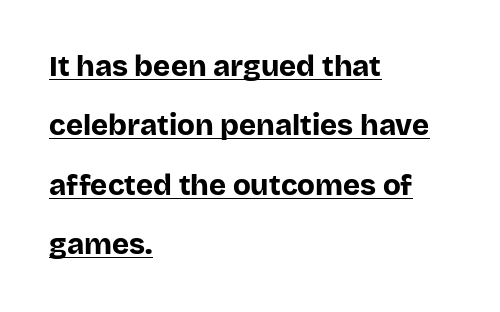
The sample has been set heavy, in full bold. Think of a printed novel: that variable character pitch is what you see here. What kind of face is this? One without serifs — a sans. A typesetter would call this zero additional tracking. The sample's only ornament is a line tracing under the words.
